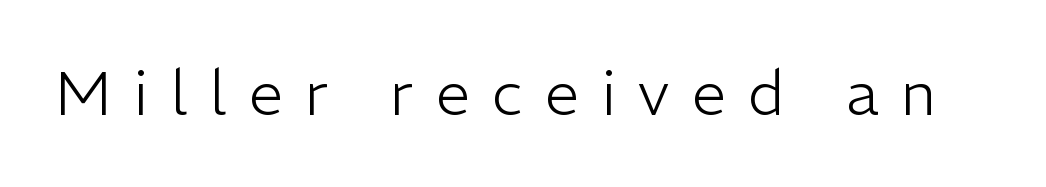
Q: Is the text bold? A: No.
Q: Is the text italic (slanted)? A: No, it is upright.
Q: Is the typeface a serif or a sans-serif typeface? A: Sans-serif.
Q: Is the text underlined? A: No.
Q: Is the spacing between letters normal or unusually wide? A: Unusually wide.
Q: Width (condensed, normal, or wide)? A: Normal.
Q: Stroke contrast? A: Low.
Q: x-height? A: Medium.
Q: Monospaced? A: No.
